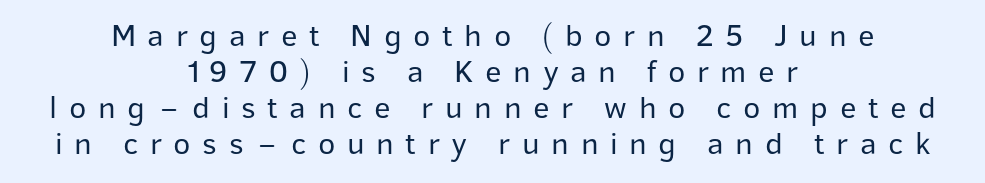
The image shows 32 px regular-weight sans-serif type, upright; set centered, tight line spacing (1.12x), unusually wide letter spacing (+0.36 em), not underlined; low stroke contrast and a medium x-height.
